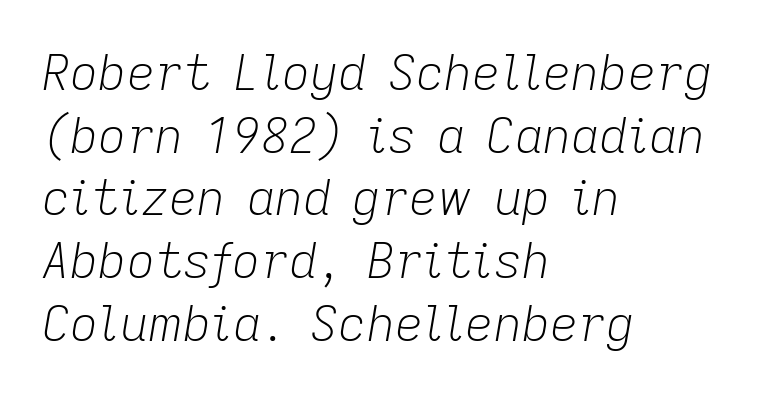
Q: Is the text bold? A: No.
Q: Is the text italic (slanted)? A: Yes, it leans right by about 9 degrees.
Q: Is the text underlined? A: No.
Q: How is the paragraph aligned? A: Left-aligned.
Q: Is the spacing between letters normal or unusually wide? A: Normal.
Q: Is the spacing between lines tight, normal or loose? A: Normal.
Q: Width (condensed, normal, or wide)? A: Normal.
Q: Stroke contrast? A: Low.
Q: x-height? A: Medium.
Q: Monospaced? A: No.
